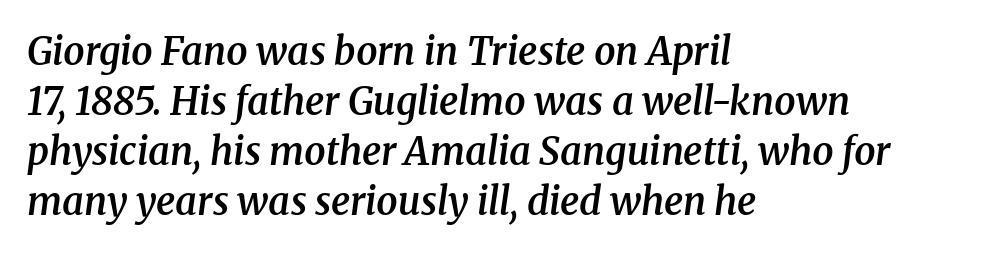
The image shows 38 px semibold serif type, italic (leaning right); set left-aligned, normal line spacing (1.32x), normal letter spacing, not underlined; medium stroke contrast and a medium x-height.
